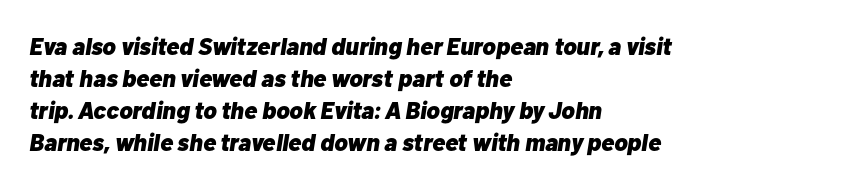
The image shows 24 px bold type, italic (leaning right); set left-aligned, normal line spacing (1.33x), normal letter spacing, not underlined.
